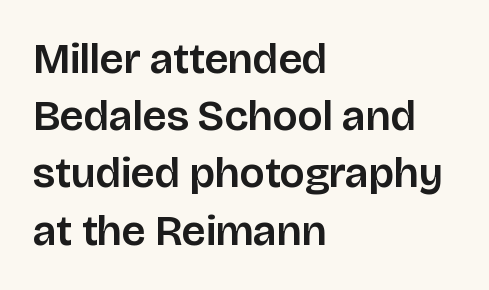
Q: Is the text italic (slanted)? A: No, it is upright.
Q: Is the typeface a serif or a sans-serif typeface? A: Sans-serif.
Q: Is the text underlined? A: No.
Q: How is the paragraph aligned? A: Left-aligned.
Q: Is the spacing between letters normal or unusually wide? A: Normal.
Q: Is the spacing between lines tight, normal or loose? A: Normal.
Q: Width (condensed, normal, or wide)? A: Normal.
Q: Stroke contrast? A: Low.
Q: x-height? A: Large.
Q: Monospaced? A: No.
